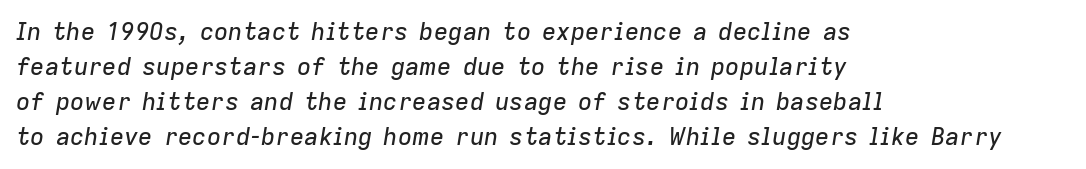
{"italic": "yes", "lean": "right", "slant_degrees": 9, "underline": "no", "align": "left", "line_spacing": "normal", "line_spacing_ratio": 1.46, "letter_spacing": "normal", "letter_spacing_em": 0.0, "glyph_px": 24}
